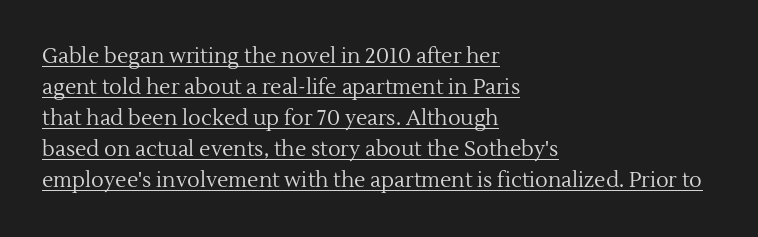
{"italic": "no", "bold": "no", "underline": "yes", "align": "left", "line_spacing": "normal", "line_spacing_ratio": 1.48, "letter_spacing": "normal", "letter_spacing_em": 0.0, "glyph_px": 21}
